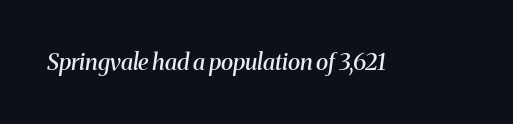
{"italic": "yes", "lean": "right", "slant_degrees": 8, "bold": "semi", "underline": "no", "letter_spacing": "normal", "letter_spacing_em": 0.0, "glyph_px": 23}
